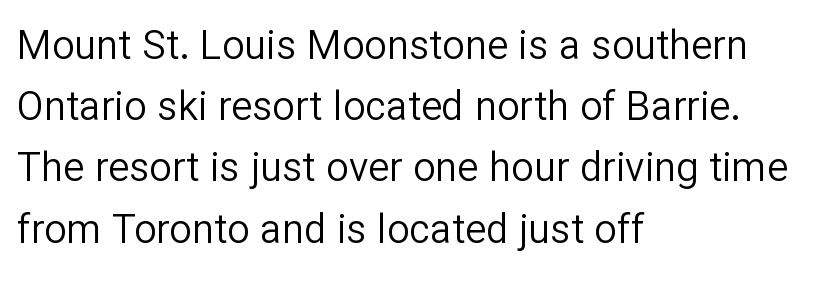
{"serif": "no", "italic": "no", "bold": "no", "weight": "regular", "width": "normal", "stroke_contrast": "low", "x_height": "medium", "monospaced": "no", "underline": "no", "align": "left", "line_spacing": "normal", "line_spacing_ratio": 1.53, "letter_spacing": "normal", "letter_spacing_em": 0.0, "glyph_px": 40}
